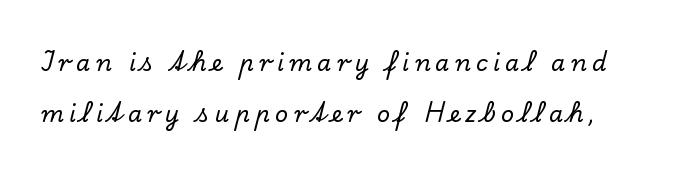
{"underline": "no", "line_spacing": "loose", "line_spacing_ratio": 2.23, "letter_spacing": "wide", "letter_spacing_em": 0.23, "glyph_px": 23}
